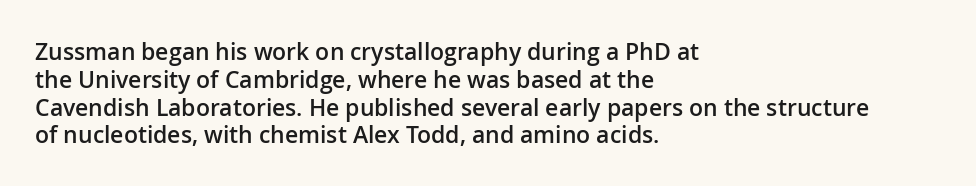
{"italic": "no", "bold": "semi", "underline": "no", "align": "left", "line_spacing_ratio": 1.21, "letter_spacing": "normal", "letter_spacing_em": 0.0, "glyph_px": 23}
